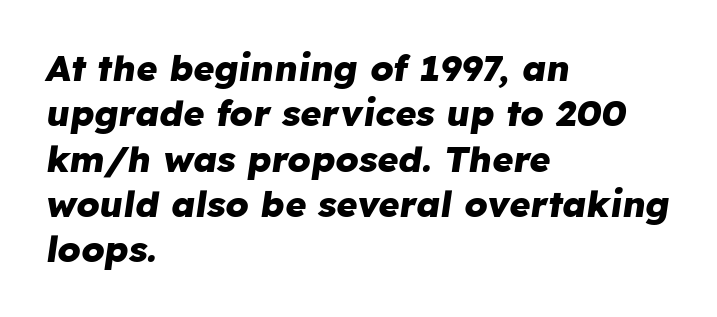
The image shows 36 px heavy type, italic (leaning right); set left-aligned, normal line spacing (1.26x), normal letter spacing, not underlined; low stroke contrast and a medium x-height.
